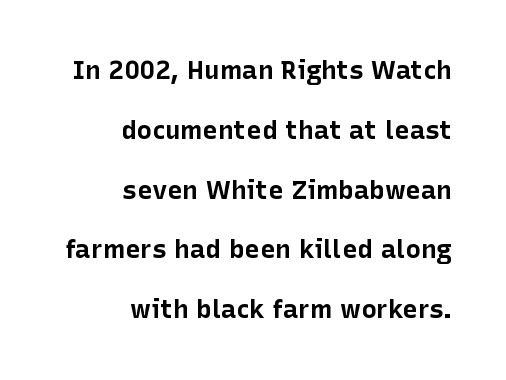
The lines in this sample share a right terminus and differ only in where they begin. Does extra space separate the letters? No, they use regular spacing. Rule under the text: the space is simply empty. Vertical spacing — loose. Weight: bold. You can tell it's not italic because the verticals are truly vertical.
